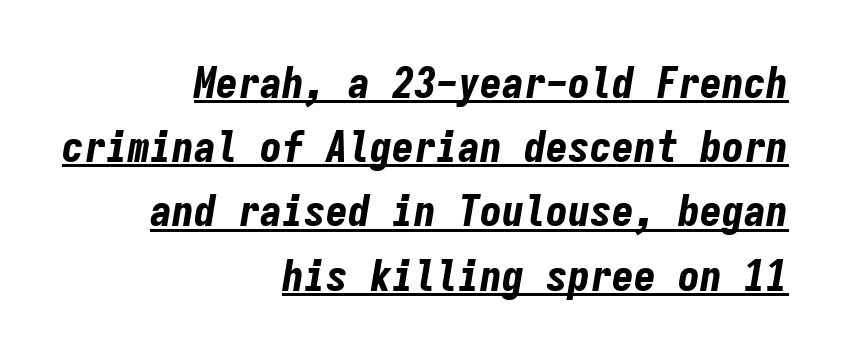
{"italic": "yes", "lean": "right", "slant_degrees": 9, "bold": "yes", "weight": "bold", "width": "condensed", "stroke_contrast": "low", "x_height": "medium", "monospaced": "yes", "underline": "yes", "align": "right", "line_spacing": "normal", "line_spacing_ratio": 1.46, "letter_spacing": "normal", "letter_spacing_em": 0.0, "glyph_px": 44}
